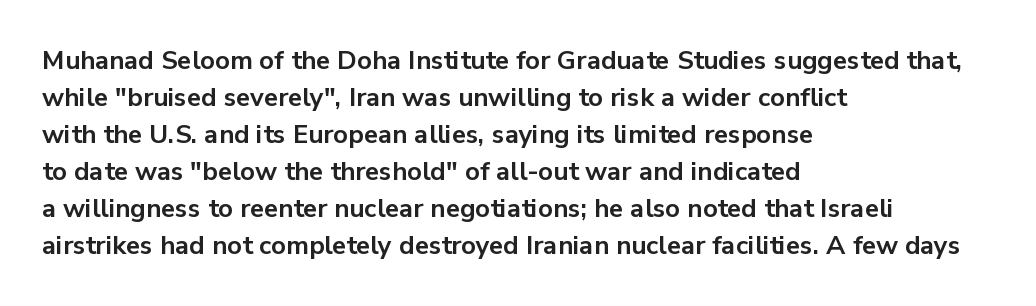
{"italic": "no", "bold": "yes", "underline": "no", "align": "left", "line_spacing": "normal", "line_spacing_ratio": 1.42, "letter_spacing": "normal", "letter_spacing_em": 0.0, "glyph_px": 26}
